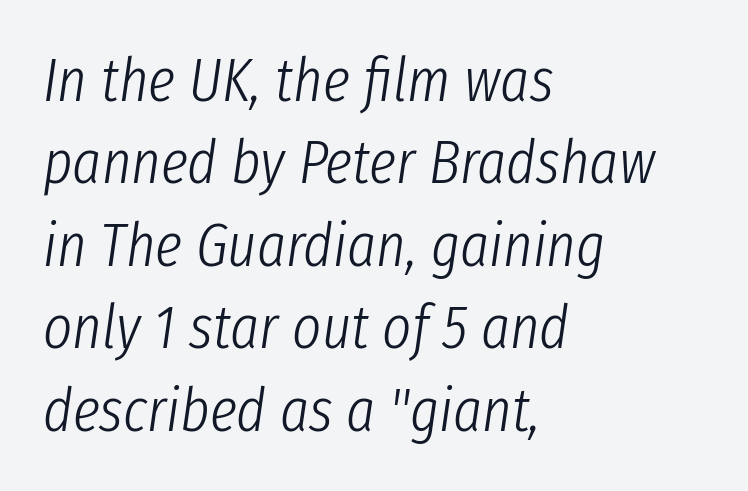
A classic flush-left, rag-right setting is used for this passage. Note the varied advance widths — an 'i' is clearly narrower than an 'm'. Every character sits at an angle, as italics do. Inter-character spacing is left at the font's built-in metrics. The foot of each line stays bare and open.
